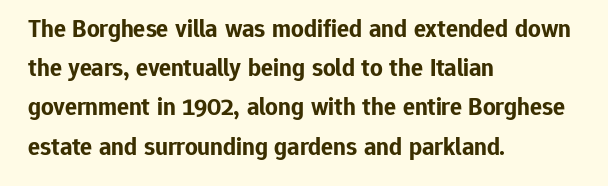
Q: Is the text bold? A: Yes.
Q: Is the text italic (slanted)? A: No, it is upright.
Q: Is the text underlined? A: No.
Q: How is the paragraph aligned? A: Left-aligned.
Q: Is the spacing between letters normal or unusually wide? A: Normal.
Q: Is the spacing between lines tight, normal or loose? A: Normal.
